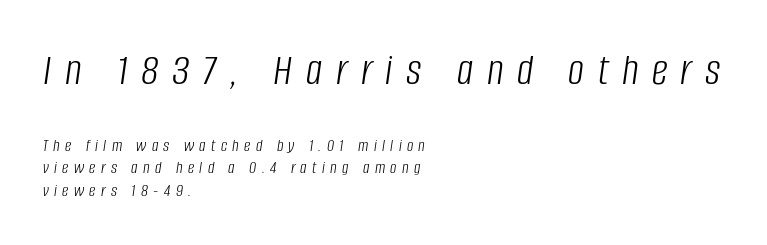
The image shows 45 px light, condensed type, italic (leaning right); set left-aligned, line spacing 1.23x, unusually wide letter spacing (+0.3 em), not underlined; the first (top) block is 2.5x larger; low stroke contrast and a large x-height.
